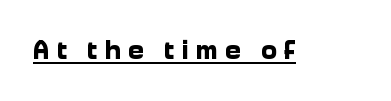
The image shows 28 px bold sans-serif type, upright; set unusually wide letter spacing (+0.24 em), underlined; low stroke contrast and a medium x-height.
